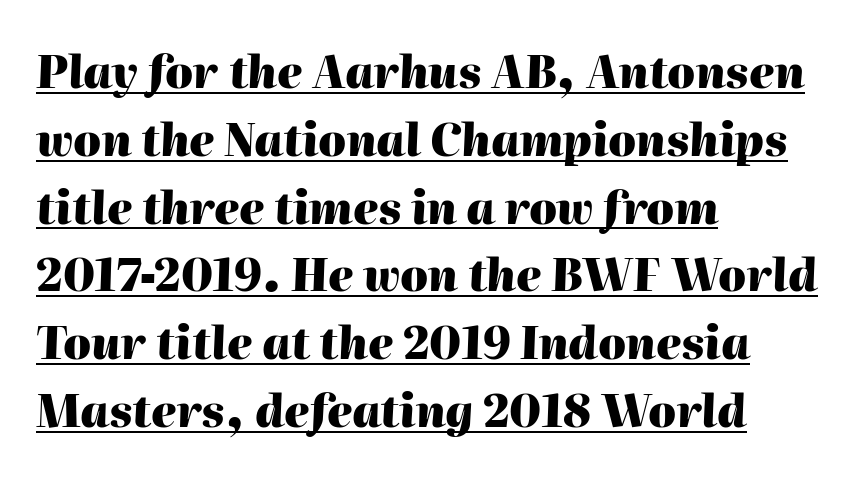
Q: Is the text bold? A: Yes.
Q: Is the text italic (slanted)? A: Yes, it leans right by about 2 degrees.
Q: Is the text underlined? A: Yes.
Q: How is the paragraph aligned? A: Left-aligned.
Q: Is the spacing between letters normal or unusually wide? A: Normal.
Q: Is the spacing between lines tight, normal or loose? A: Normal.
Q: Width (condensed, normal, or wide)? A: Normal.
Q: Stroke contrast? A: High.
Q: x-height? A: Medium.
Q: Monospaced? A: No.
